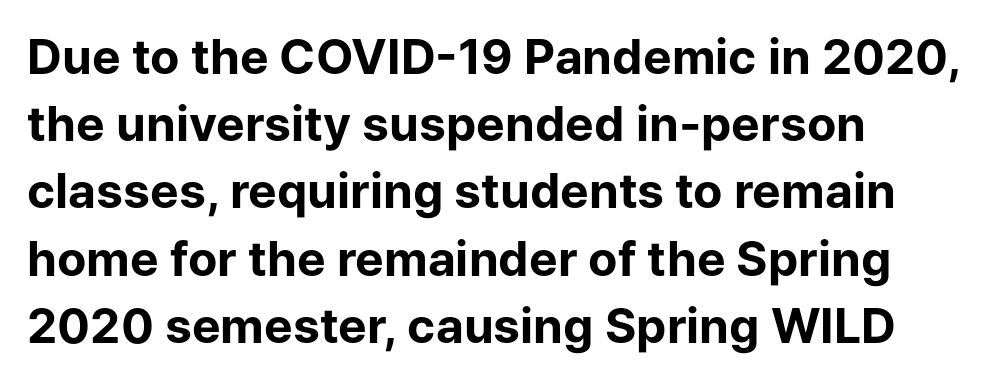
The image shows 48 px bold sans-serif type, upright; set left-aligned, normal line spacing (1.4x), normal letter spacing, not underlined; low stroke contrast and a medium x-height.
